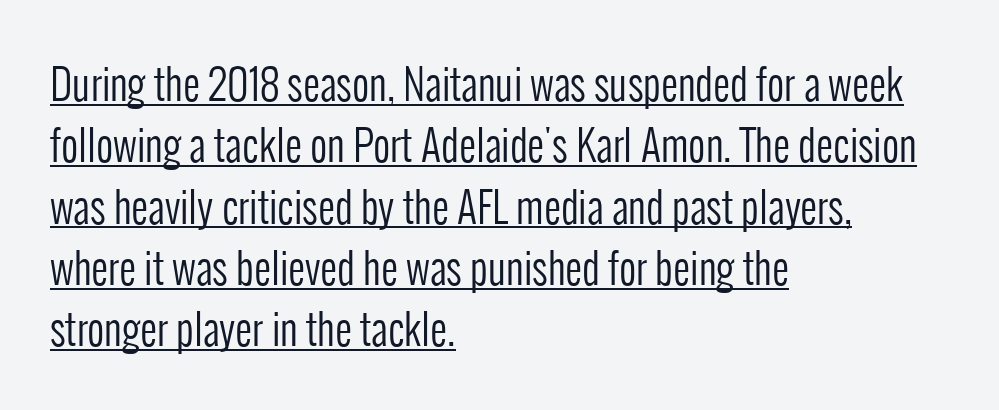
Quick note: interline space is typical. This sample is left-justified, so line endings fall wherever the words run out. These glyphs show unthickened strokes, regular width or finer. Font category for this specimen: sans-serif. The passage shown has conventional tracking throughout.
